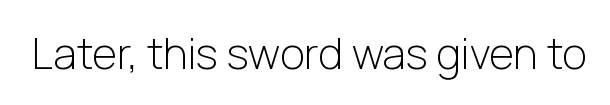
The lettering holds an erect, upright posture throughout. Summary of weight: not heavy and not bold. What stands out about the letter spacing? Nothing — it is the standard amount. The space beneath each line is pristine and unruled.
